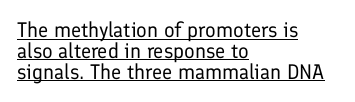
This rendering features underlined lettering. These lines are set flush left with a ragged right edge. Weight: in the light-to-regular range. The leading is snug, giving the passage a crowded texture. Words appear dense and cohesive because spacing is normal. The lettering stays uniformly vertical, giving the passage a roman look.
